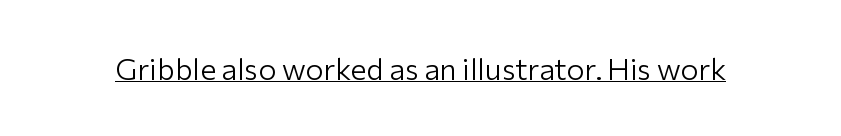
The image shows 30 px light sans-serif type, upright; set normal letter spacing, underlined; low stroke contrast and a medium x-height.
